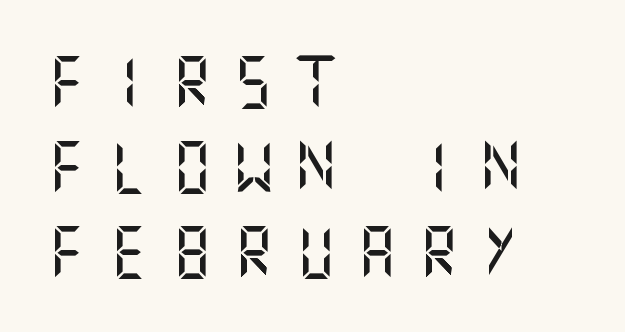
{"serif": "no", "italic": "no", "width": "normal", "stroke_contrast": "medium", "x_height": "large", "underline": "no", "align": "left", "line_spacing": "normal", "line_spacing_ratio": 1.63, "letter_spacing": "wide", "letter_spacing_em": 0.39, "glyph_px": 52}
